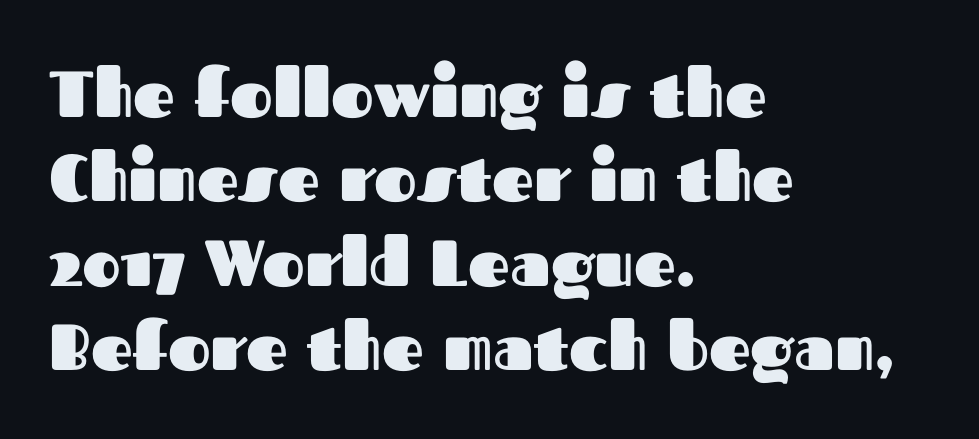
Q: Is the text bold? A: Yes.
Q: Is the text italic (slanted)? A: No, it is upright.
Q: Is the typeface a serif or a sans-serif typeface? A: Sans-serif.
Q: Is the text underlined? A: No.
Q: How is the paragraph aligned? A: Left-aligned.
Q: Is the spacing between letters normal or unusually wide? A: Normal.
Q: Is the spacing between lines tight, normal or loose? A: Normal.
Q: Width (condensed, normal, or wide)? A: Normal.
Q: Stroke contrast? A: Medium.
Q: x-height? A: Medium.
Q: Monospaced? A: No.
